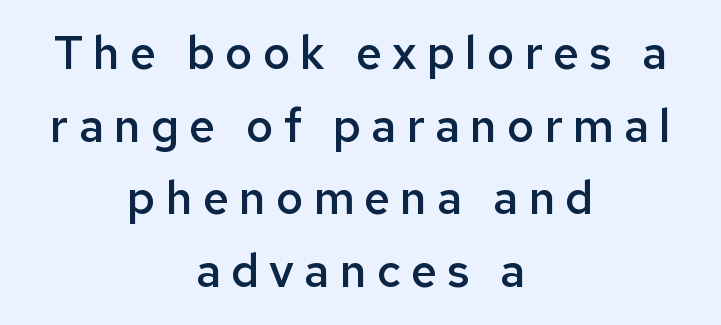
Q: Is the text bold? A: Semi-bold.
Q: Is the text italic (slanted)? A: No, it is upright.
Q: Is the typeface a serif or a sans-serif typeface? A: Sans-serif.
Q: Is the text underlined? A: No.
Q: How is the paragraph aligned? A: Centered.
Q: Is the spacing between letters normal or unusually wide? A: Unusually wide.
Q: Is the spacing between lines tight, normal or loose? A: Normal.
Q: Width (condensed, normal, or wide)? A: Normal.
Q: Stroke contrast? A: Low.
Q: x-height? A: Medium.
Q: Monospaced? A: No.
